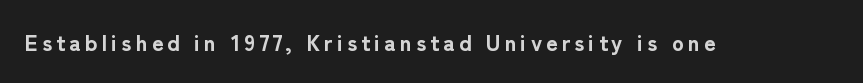
Weight check: bold — yes, fully. Rule under the text: the space is simply empty. Quick note: not italic, upright.
